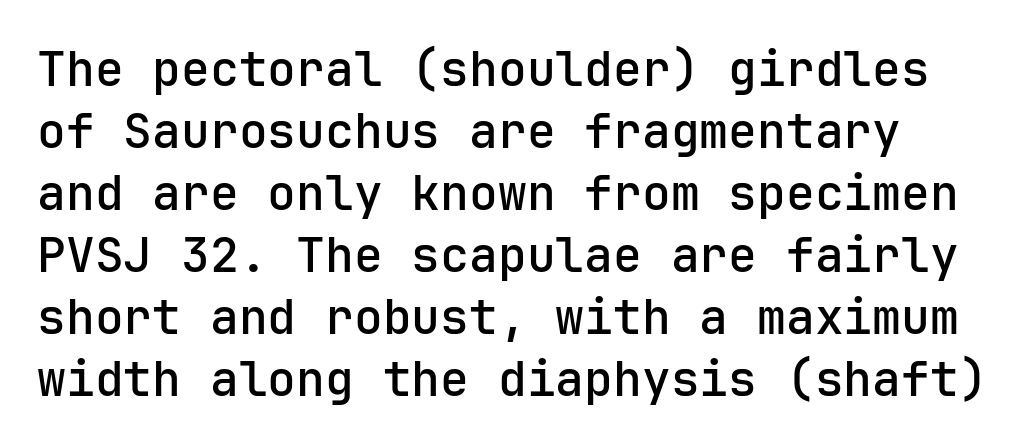
The image shows 48 px sans-serif type, upright, monospaced; set left-aligned, normal line spacing (1.29x), normal letter spacing, not underlined; low stroke contrast and a medium x-height.
